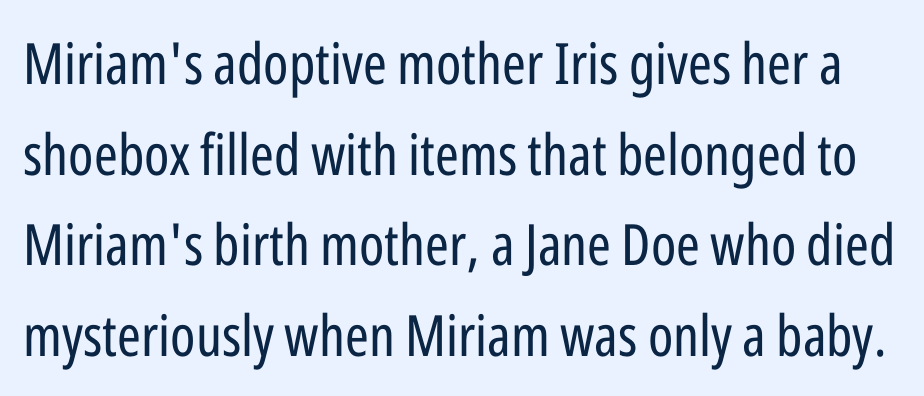
Q: Is the text bold? A: No.
Q: Is the text italic (slanted)? A: No, it is upright.
Q: Is the typeface a serif or a sans-serif typeface? A: Sans-serif.
Q: Is the text underlined? A: No.
Q: Is the spacing between letters normal or unusually wide? A: Normal.
Q: Is the spacing between lines tight, normal or loose? A: Normal.
Q: Width (condensed, normal, or wide)? A: Condensed.
Q: Stroke contrast? A: Low.
Q: x-height? A: Medium.
Q: Monospaced? A: No.
